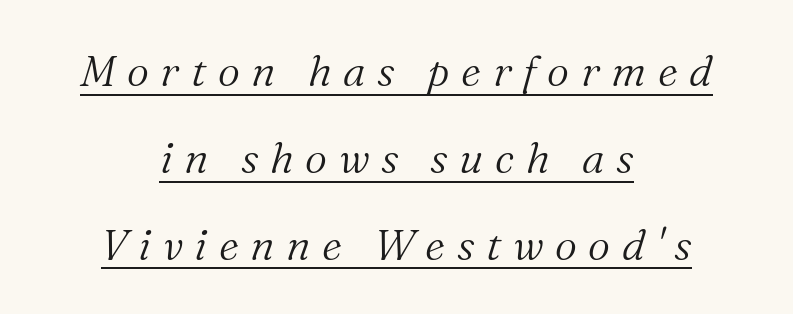
{"serif": "yes", "italic": "yes", "lean": "right", "slant_degrees": 16, "bold": "no", "weight": "light", "width": "normal", "stroke_contrast": "medium", "x_height": "medium", "monospaced": "no", "underline": "yes", "align": "center", "line_spacing": "loose", "line_spacing_ratio": 2.02, "letter_spacing": "wide", "letter_spacing_em": 0.27, "glyph_px": 43}
